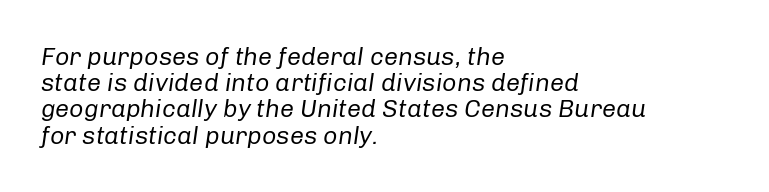
This rendering leaves character spacing at its baseline value. Underline: absent. Stems and bowls with no extra thickness — not bold. Does the copy run flush right? No — it runs flush left.
